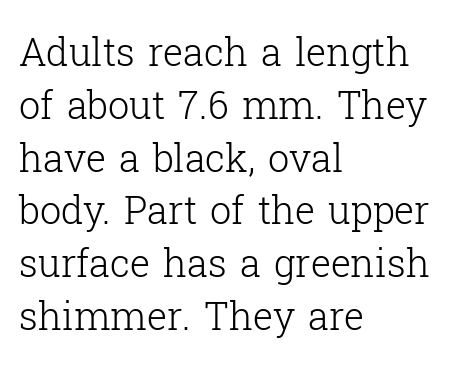
{"serif": "yes", "italic": "no", "bold": "no", "weight": "light", "width": "normal", "stroke_contrast": "low", "x_height": "medium", "monospaced": "no", "underline": "no", "align": "left", "line_spacing": "normal", "line_spacing_ratio": 1.39, "letter_spacing": "normal", "letter_spacing_em": 0.0, "glyph_px": 38}
